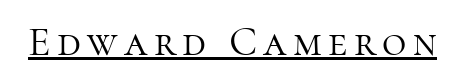
The image shows 42 px light serif type, upright; set underlined; high stroke contrast and a medium x-height.
